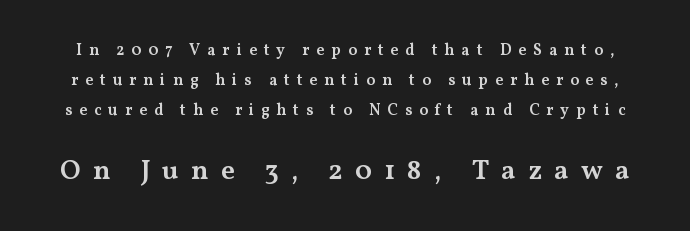
Q: Is the text bold? A: Semi-bold.
Q: Is the text italic (slanted)? A: No, it is upright.
Q: Is the typeface a serif or a sans-serif typeface? A: Serif.
Q: Is the text underlined? A: No.
Q: Is the spacing between letters normal or unusually wide? A: Unusually wide.
Q: Which block of text is set in a larger size, the first (top) or the second (bottom)? A: The second (bottom) one.
Q: Width (condensed, normal, or wide)? A: Wide.
Q: Stroke contrast? A: Medium.
Q: x-height? A: Medium.
Q: Monospaced? A: No.
